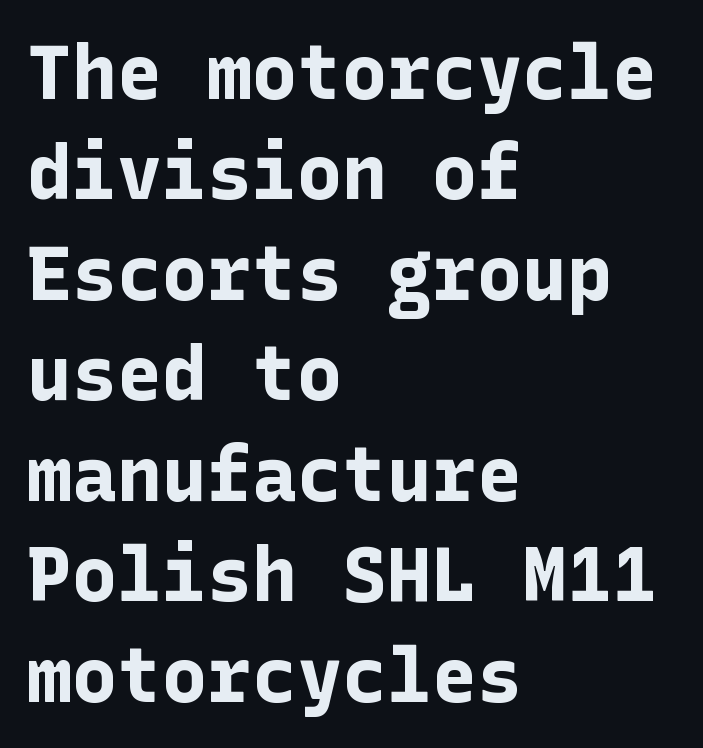
The image shows 75 px bold sans-serif type, upright; set left-aligned, normal line spacing (1.34x), normal letter spacing, not underlined; low stroke contrast and a medium x-height.
